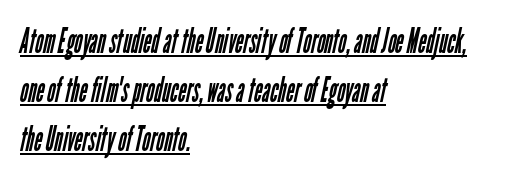
The image shows 35 px regular-weight, condensed sans-serif type; set left-aligned, normal line spacing (1.4x), normal letter spacing, underlined; low stroke contrast and a medium x-height.
